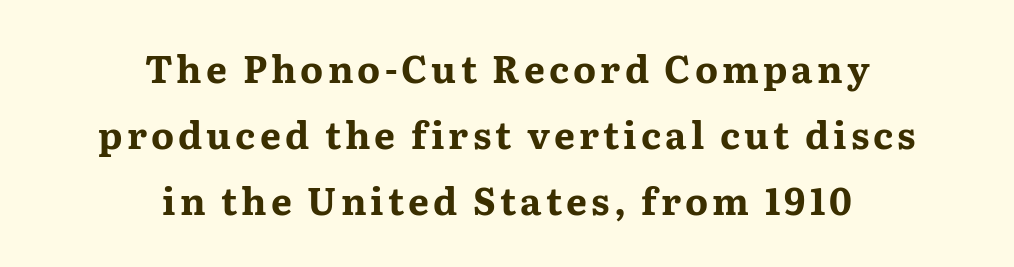
The image shows 37 px bold, wide serif type, upright; set centered, line spacing 1.79x, not underlined; medium stroke contrast and a medium x-height.
